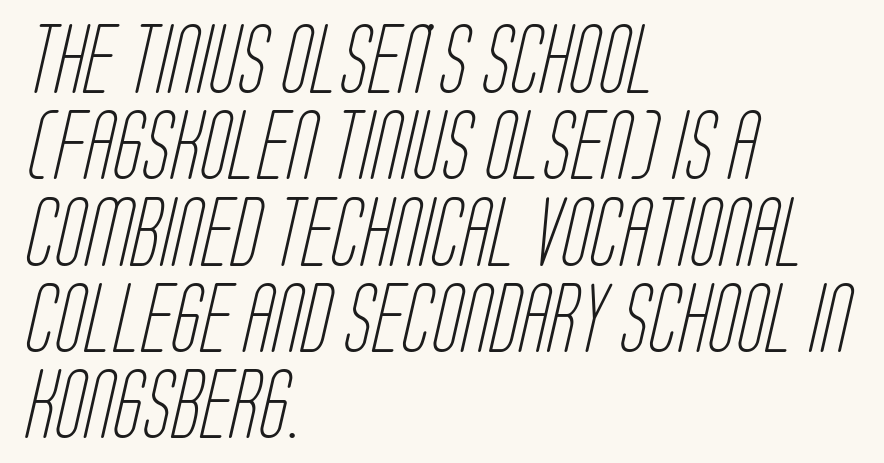
Q: Is the text bold? A: No.
Q: Is the typeface a serif or a sans-serif typeface? A: Sans-serif.
Q: Is the text underlined? A: No.
Q: How is the paragraph aligned? A: Left-aligned.
Q: Is the spacing between letters normal or unusually wide? A: Normal.
Q: Is the spacing between lines tight, normal or loose? A: Normal.
Q: Width (condensed, normal, or wide)? A: Condensed.
Q: Stroke contrast? A: Low.
Q: x-height? A: Large.
Q: Monospaced? A: No.
